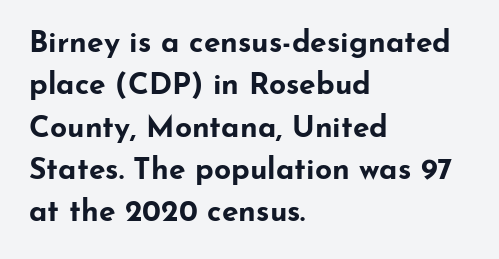
The image shows 30 px bold, wide sans-serif type, upright; set left-aligned, normal line spacing (1.41x), normal letter spacing, not underlined; low stroke contrast and a small x-height.
